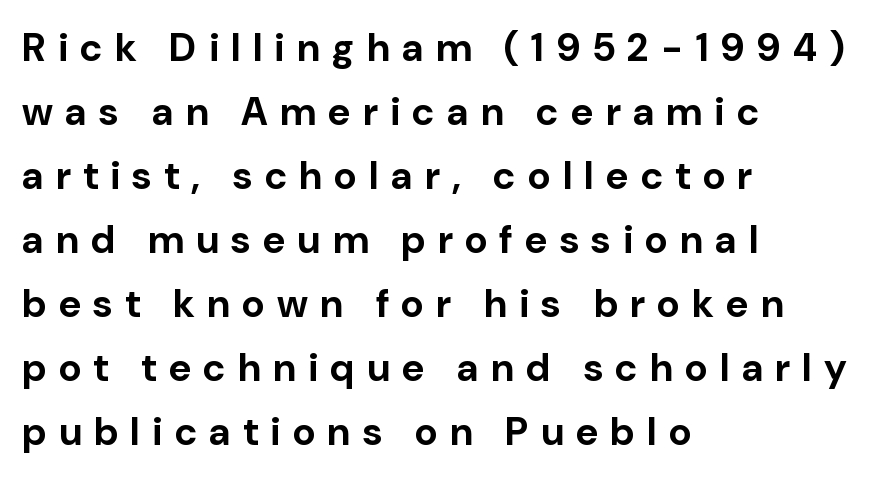
Q: Is the text bold? A: Yes.
Q: Is the text italic (slanted)? A: No, it is upright.
Q: Is the typeface a serif or a sans-serif typeface? A: Sans-serif.
Q: Is the text underlined? A: No.
Q: How is the paragraph aligned? A: Left-aligned.
Q: Is the spacing between letters normal or unusually wide? A: Unusually wide.
Q: Is the spacing between lines tight, normal or loose? A: Normal.
Q: Width (condensed, normal, or wide)? A: Normal.
Q: Stroke contrast? A: Low.
Q: x-height? A: Medium.
Q: Monospaced? A: No.
